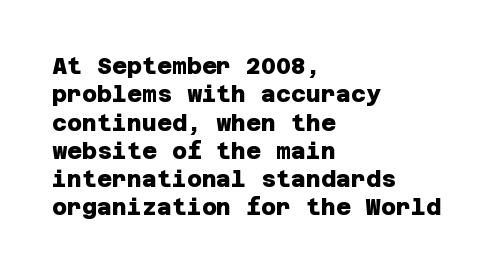
{"bold": "yes", "underline": "no", "align": "left", "line_spacing_ratio": 1.23, "letter_spacing": "normal", "letter_spacing_em": 0.0, "glyph_px": 23}
